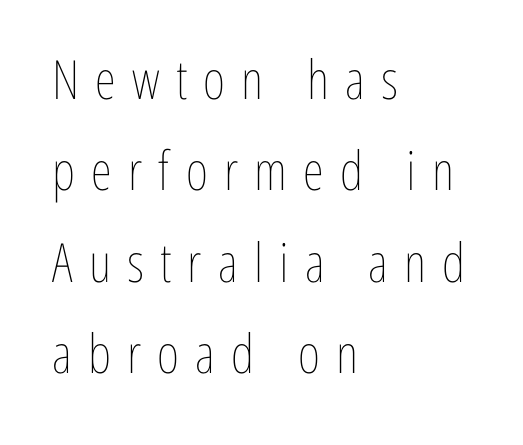
The image shows 54 px thin, condensed type, upright; set left-aligned, normal line spacing (1.69x), unusually wide letter spacing (+0.3 em), not underlined; low stroke contrast and a medium x-height.
